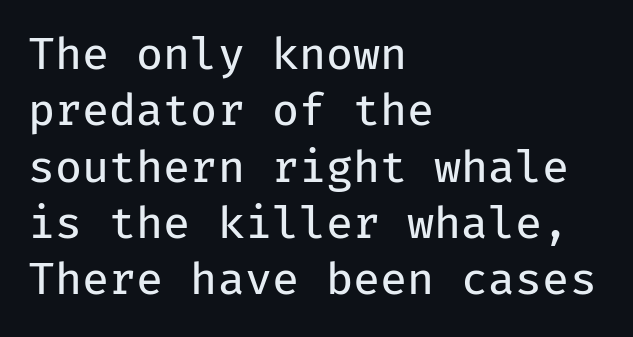
Q: Is the text bold? A: No.
Q: Is the text italic (slanted)? A: No, it is upright.
Q: Is the typeface a serif or a sans-serif typeface? A: Sans-serif.
Q: Is the text underlined? A: No.
Q: How is the paragraph aligned? A: Left-aligned.
Q: Is the spacing between letters normal or unusually wide? A: Normal.
Q: Is the spacing between lines tight, normal or loose? A: Normal.
Q: Width (condensed, normal, or wide)? A: Normal.
Q: Stroke contrast? A: Low.
Q: x-height? A: Medium.
Q: Monospaced? A: Yes.
